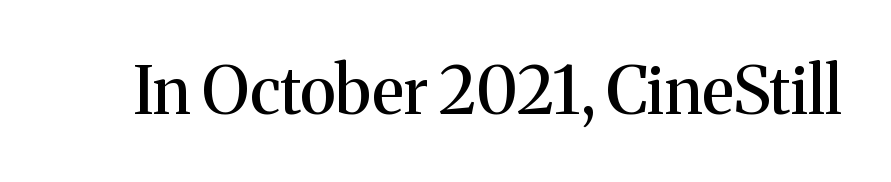
{"serif": "yes", "italic": "no", "width": "normal", "stroke_contrast": "medium", "x_height": "medium", "monospaced": "no", "underline": "no", "letter_spacing": "normal", "letter_spacing_em": 0.0, "glyph_px": 66}
